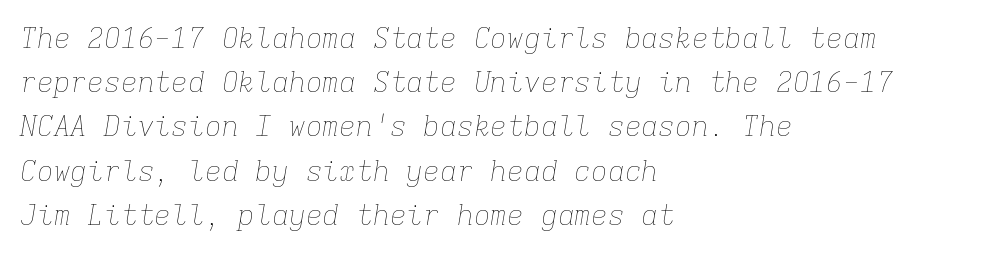
This sample has the even, mechanical cadence of fixed-width lettering. Weight: in the light-to-regular range. The letters sit at their default tracking, neither squeezed nor spread. Lines of text with bare space underneath.
